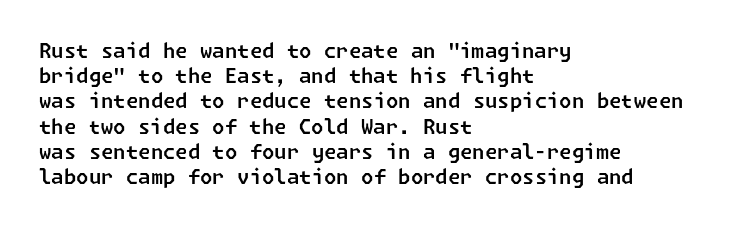
Q: Is the text underlined? A: No.
Q: How is the paragraph aligned? A: Left-aligned.
Q: Is the spacing between letters normal or unusually wide? A: Normal.
Q: Is the spacing between lines tight, normal or loose? A: Normal.
